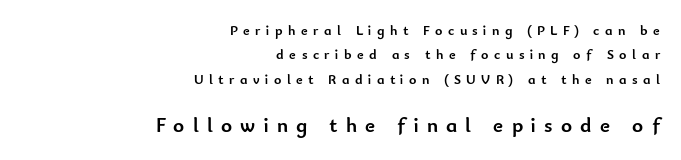
You can tell it's not italic because the verticals are truly vertical. The baseline area is clear. If you squint, the bottom block still reads clearly — it's the larger of the two. The lines are quadded right. Emphasis by weight is at full strength: bold. The face used here is rendered with a markedly widened letterfit.
